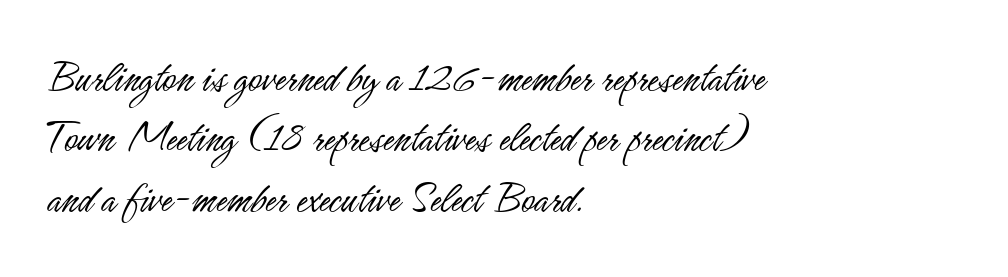
{"serif": "no", "bold": "no", "weight": "light", "width": "condensed", "stroke_contrast": "low", "x_height": "small", "monospaced": "no", "underline": "no", "align": "left", "line_spacing": "normal", "line_spacing_ratio": 1.31, "letter_spacing": "normal", "letter_spacing_em": 0.0, "glyph_px": 46}
